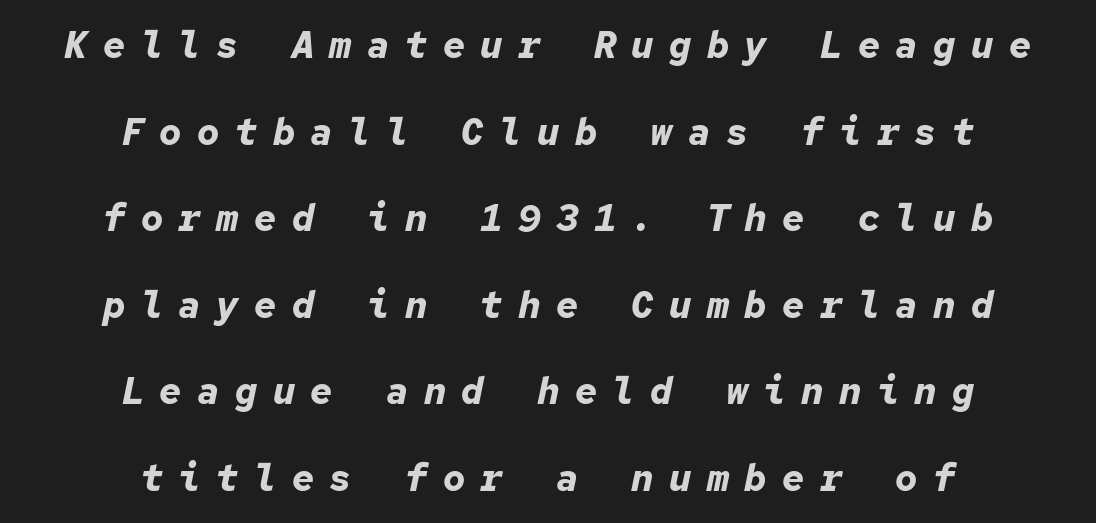
{"italic": "yes", "lean": "right", "slant_degrees": 12, "bold": "yes", "weight": "bold", "width": "normal", "stroke_contrast": "low", "x_height": "medium", "monospaced": "yes", "underline": "no", "align": "center", "line_spacing": "loose", "line_spacing_ratio": 2.34, "letter_spacing": "wide", "letter_spacing_em": 0.42, "glyph_px": 37}
